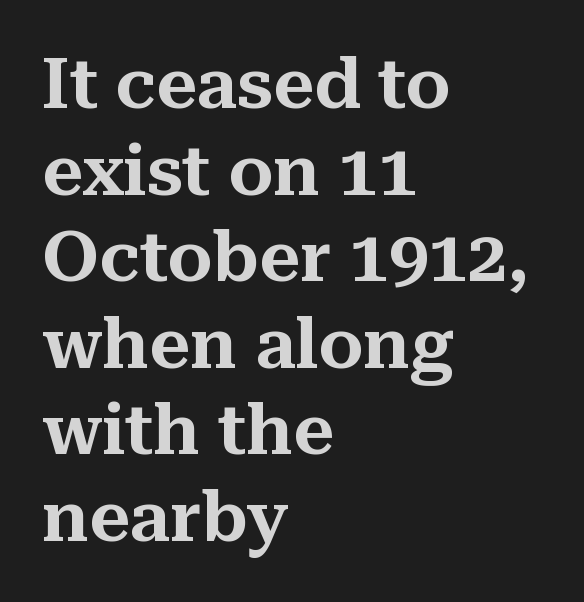
{"serif": "yes", "italic": "no", "width": "normal", "stroke_contrast": "medium", "x_height": "medium", "monospaced": "no", "underline": "no", "align": "left", "line_spacing_ratio": 1.22, "letter_spacing": "normal", "letter_spacing_em": 0.0, "glyph_px": 71}
